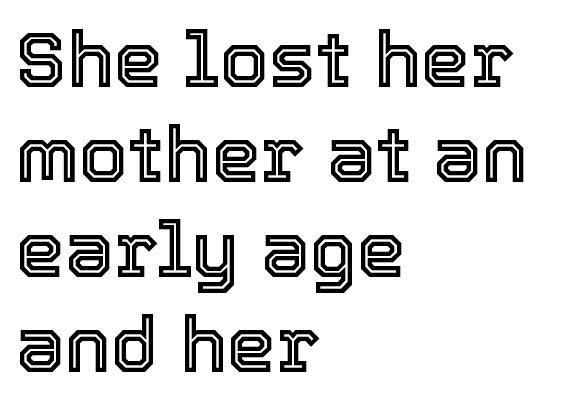
Do the letters lean? They stand straight. The letterforms sit shoulder to shoulder at normal distance. Descenders hang freely into open space. The paragraph shown leans on its left margin. Here the designer chose a conventional face with non-uniform glyph widths.
